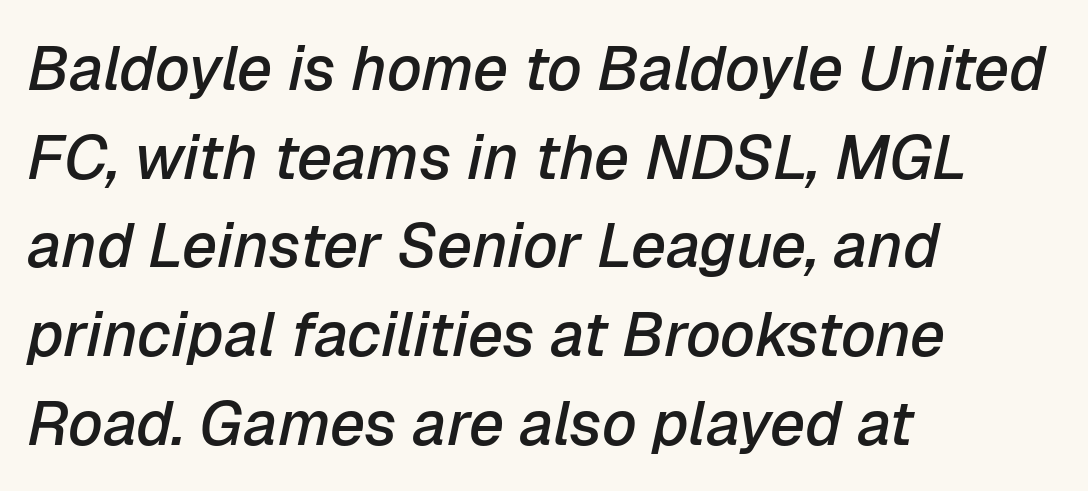
Bare-footed words on every line. Casual observation: everything's shoved over to the left. The rendering uses a semibold face; strokes are thickened but not to full bold. Vertically, the passage feels balanced, rows spaced as you'd expect. Think of a printed novel: that variable character pitch is what you see here.
